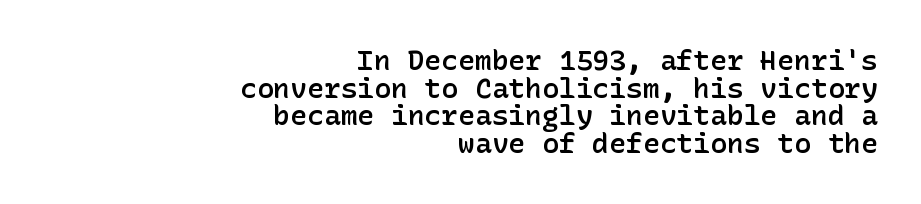
The image shows 28 px semibold sans-serif type, upright; set right-aligned, tight line spacing (0.99x), normal letter spacing, not underlined; low stroke contrast and a medium x-height.
